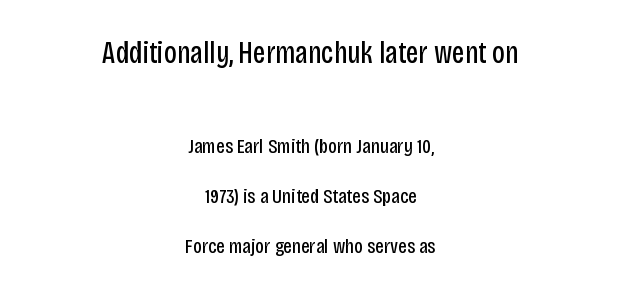
If you measured baseline to baseline, you'd find a long distance. These lines are rendered in a variable-pitch font. The earlier block is typeset at a bigger size than the later block. These lines were composed using upright roman letters. The type is set solid horizontally, with unmodified tracking. One-word summary of the alignment: center.
